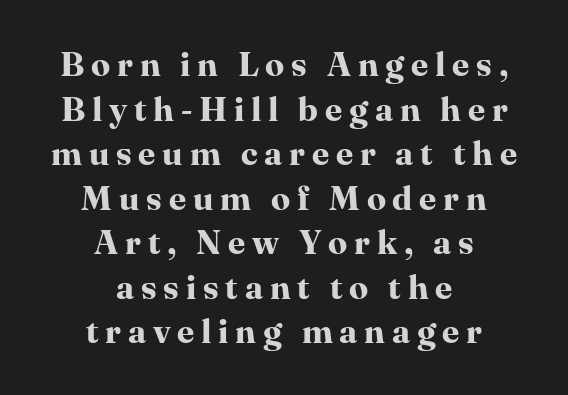
The image shows 34 px bold serif type, upright; set centered, normal line spacing (1.31x), unusually wide letter spacing (+0.2 em), not underlined; high stroke contrast and a medium x-height.
